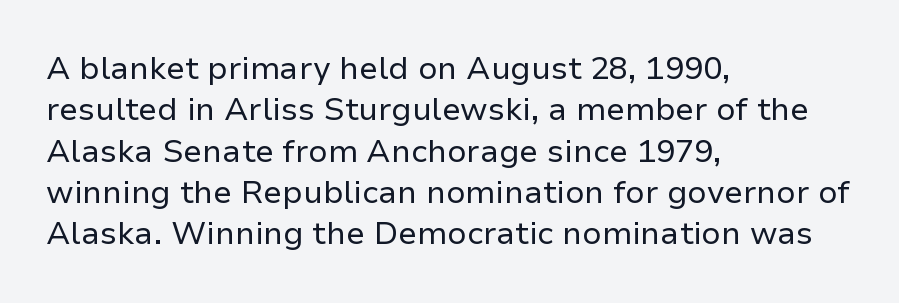
If you drew a ruler down the left edge, every line would touch it. Summary of weight: not heavy and not bold. The space beneath each line is pristine and unruled. Think of a printed novel: that variable character pitch is what you see here. Interline gaps are of average width in this sample.
